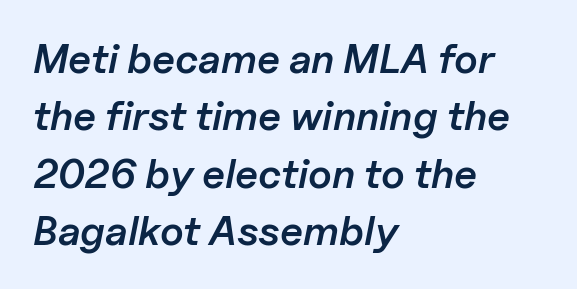
The image shows 41 px semibold type, italic (leaning right); set left-aligned, normal line spacing (1.4x), normal letter spacing, not underlined; low stroke contrast and a medium x-height.
